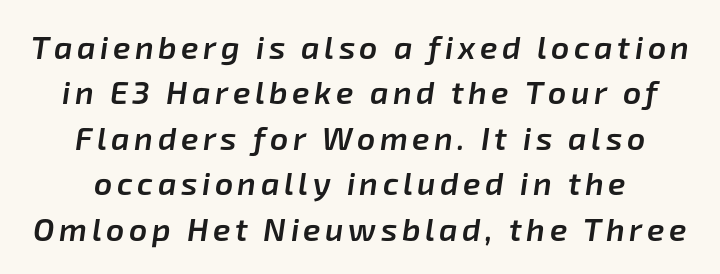
{"italic": "yes", "lean": "right", "slant_degrees": 8, "bold": "semi", "weight": "semibold", "width": "normal", "stroke_contrast": "low", "x_height": "medium", "monospaced": "no", "underline": "no", "line_spacing": "normal", "line_spacing_ratio": 1.42, "glyph_px": 32}
